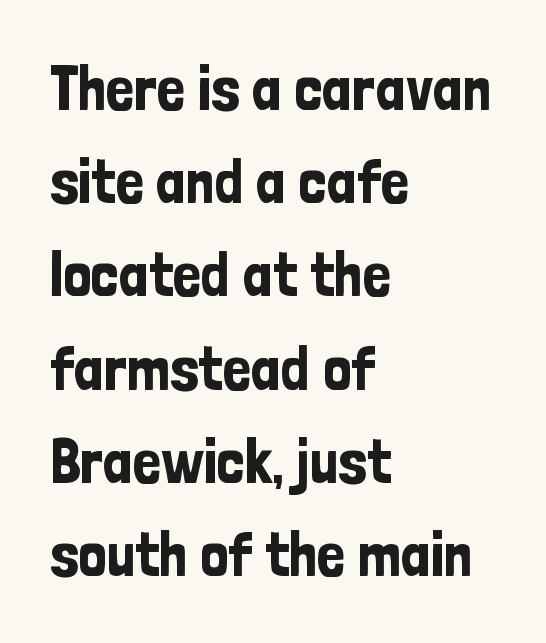
The image shows 63 px condensed sans-serif type, upright; set left-aligned, normal line spacing (1.48x), normal letter spacing, not underlined; low stroke contrast and a medium x-height.
